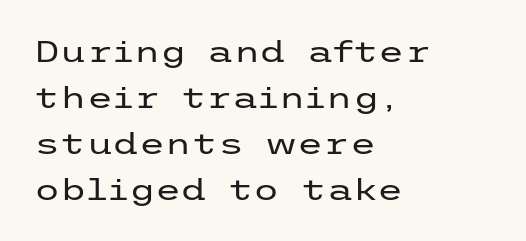
The image shows 30 px regular-weight, wide sans-serif type, upright; set left-aligned, normal line spacing (1.53x), normal letter spacing, not underlined; low stroke contrast and a medium x-height.
